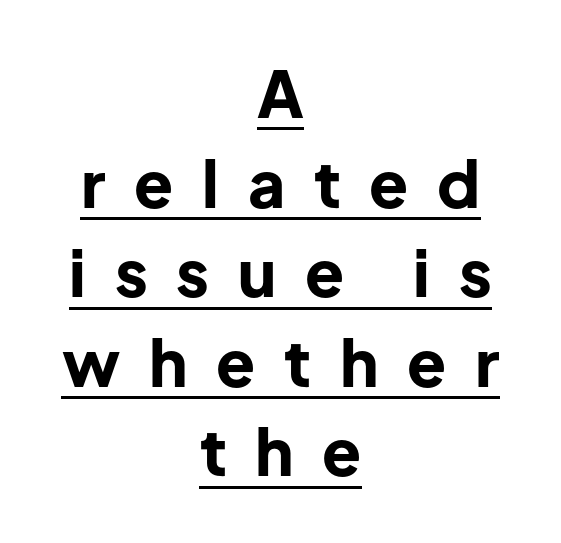
{"serif": "no", "italic": "no", "bold": "yes", "weight": "bold", "width": "normal", "stroke_contrast": "low", "x_height": "medium", "monospaced": "no", "underline": "yes", "align": "center", "line_spacing": "normal", "line_spacing_ratio": 1.4, "letter_spacing": "wide", "letter_spacing_em": 0.45, "glyph_px": 64}
